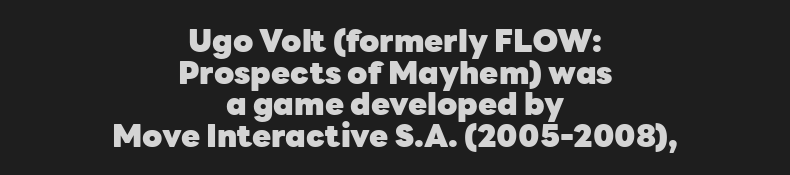
Q: Is the text bold? A: Yes.
Q: Is the text italic (slanted)? A: No, it is upright.
Q: Is the typeface a serif or a sans-serif typeface? A: Sans-serif.
Q: Is the text underlined? A: No.
Q: How is the paragraph aligned? A: Centered.
Q: Is the spacing between letters normal or unusually wide? A: Normal.
Q: Is the spacing between lines tight, normal or loose? A: Tight.
Q: Width (condensed, normal, or wide)? A: Normal.
Q: Stroke contrast? A: Low.
Q: x-height? A: Medium.
Q: Monospaced? A: No.
